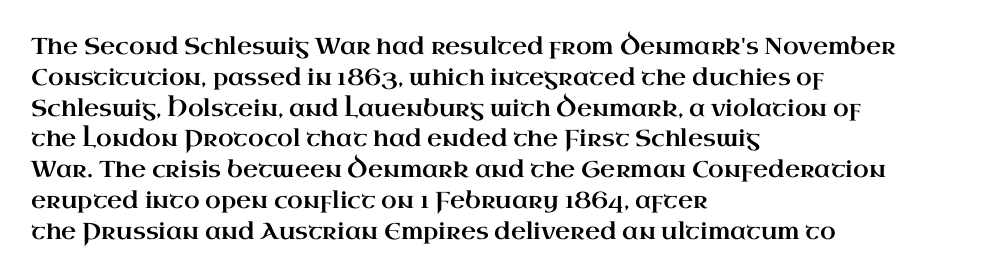
Q: Is the text italic (slanted)? A: No, it is upright.
Q: Is the text underlined? A: No.
Q: How is the paragraph aligned? A: Left-aligned.
Q: Is the spacing between letters normal or unusually wide? A: Normal.
Q: Is the spacing between lines tight, normal or loose? A: Normal.
